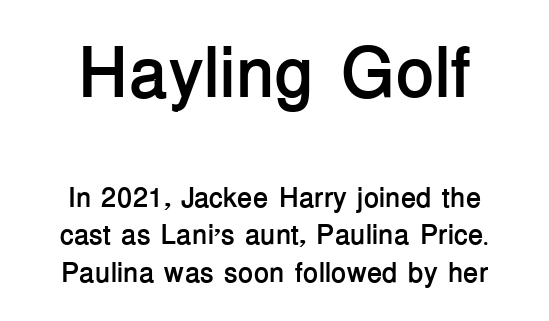
Q: Is the text bold? A: Yes.
Q: Is the text italic (slanted)? A: No, it is upright.
Q: Is the typeface a serif or a sans-serif typeface? A: Sans-serif.
Q: Is the text underlined? A: No.
Q: How is the paragraph aligned? A: Centered.
Q: Is the spacing between letters normal or unusually wide? A: Normal.
Q: Is the spacing between lines tight, normal or loose? A: Normal.
Q: Which block of text is set in a larger size, the first (top) or the second (bottom)? A: The first (top) one.
Q: Width (condensed, normal, or wide)? A: Normal.
Q: Stroke contrast? A: Low.
Q: x-height? A: Medium.
Q: Monospaced? A: No.
